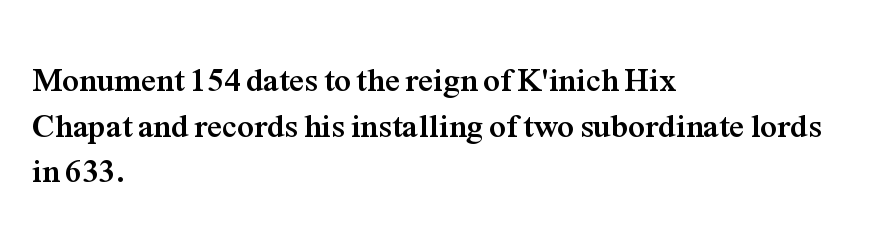
{"serif": "yes", "italic": "no", "bold": "yes", "weight": "semibold", "width": "normal", "stroke_contrast": "medium", "x_height": "medium", "monospaced": "no", "underline": "no", "align": "left", "line_spacing": "normal", "line_spacing_ratio": 1.38, "letter_spacing": "normal", "letter_spacing_em": 0.0, "glyph_px": 33}
